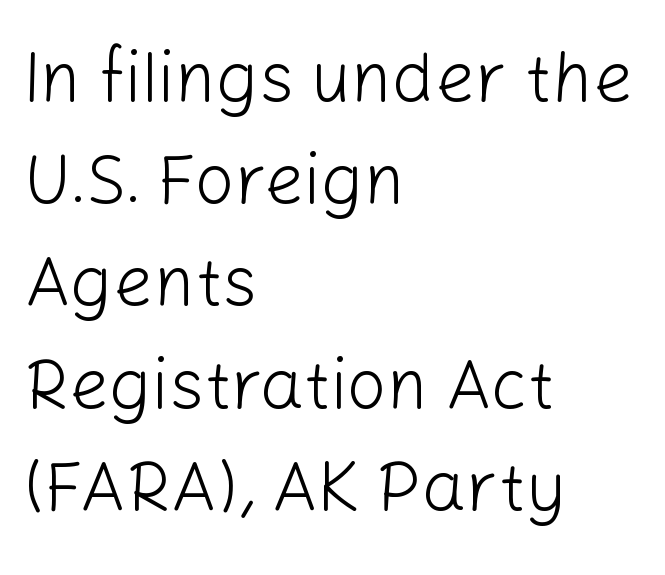
The image shows 70 px light sans-serif type, upright; set left-aligned, normal line spacing (1.46x), normal letter spacing, not underlined; low stroke contrast and a medium x-height.
